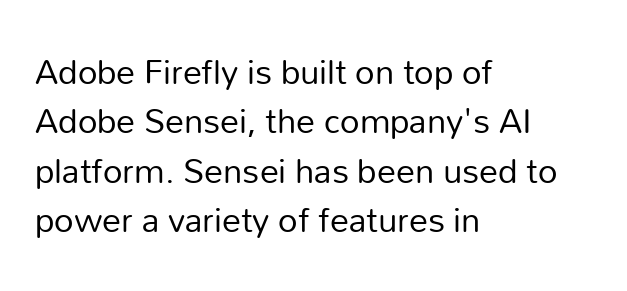
Q: Is the text bold? A: No.
Q: Is the text italic (slanted)? A: No, it is upright.
Q: Is the typeface a serif or a sans-serif typeface? A: Sans-serif.
Q: Is the text underlined? A: No.
Q: How is the paragraph aligned? A: Left-aligned.
Q: Is the spacing between letters normal or unusually wide? A: Normal.
Q: Is the spacing between lines tight, normal or loose? A: Normal.
Q: Width (condensed, normal, or wide)? A: Normal.
Q: Stroke contrast? A: Low.
Q: x-height? A: Medium.
Q: Monospaced? A: No.
